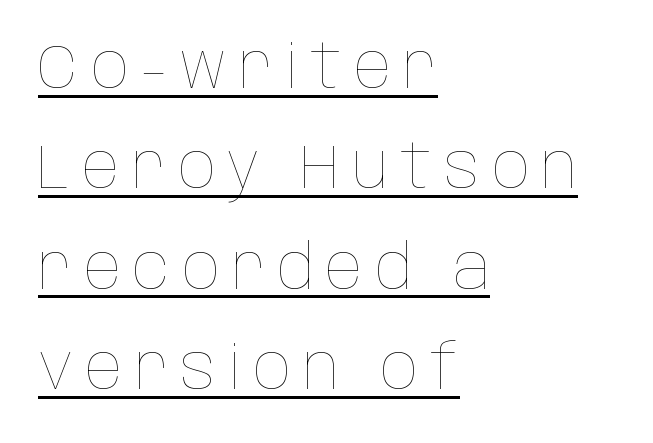
The lettering is marked with a stroke running underneath it. The rendering anchors every line to the left-hand side. One glance says typical: line gaps are just what's usual. A typesetter would mark this as roman, not italic. Heaviness? Minimal to ordinary, like unemphasized prose. This sample has the flowing, uneven cadence of proportional lettering.
